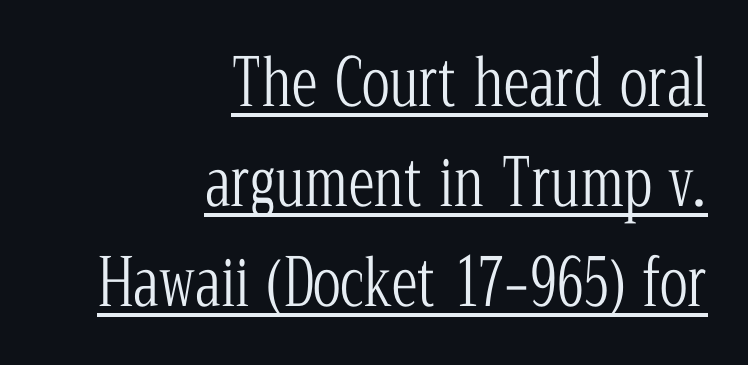
Q: Is the text bold? A: No.
Q: Is the text italic (slanted)? A: No, it is upright.
Q: Is the typeface a serif or a sans-serif typeface? A: Serif.
Q: Is the text underlined? A: Yes.
Q: How is the paragraph aligned? A: Right-aligned.
Q: Is the spacing between letters normal or unusually wide? A: Normal.
Q: Is the spacing between lines tight, normal or loose? A: Normal.
Q: Width (condensed, normal, or wide)? A: Condensed.
Q: Stroke contrast? A: Low.
Q: x-height? A: Medium.
Q: Monospaced? A: No.
